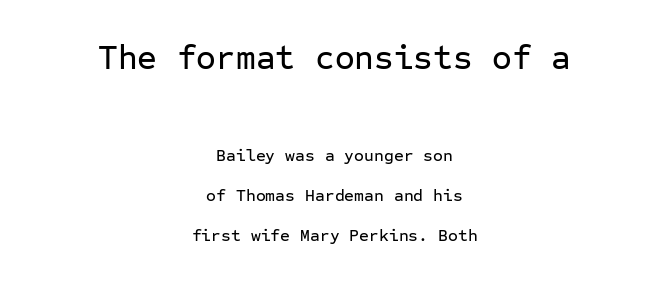
Q: Is the text italic (slanted)? A: No, it is upright.
Q: Is the typeface a serif or a sans-serif typeface? A: Sans-serif.
Q: Is the text underlined? A: No.
Q: How is the paragraph aligned? A: Centered.
Q: Is the spacing between letters normal or unusually wide? A: Normal.
Q: Is the spacing between lines tight, normal or loose? A: Loose.
Q: Which block of text is set in a larger size, the first (top) or the second (bottom)? A: The first (top) one.
Q: Width (condensed, normal, or wide)? A: Normal.
Q: Stroke contrast? A: Low.
Q: x-height? A: Medium.
Q: Monospaced? A: Yes.
